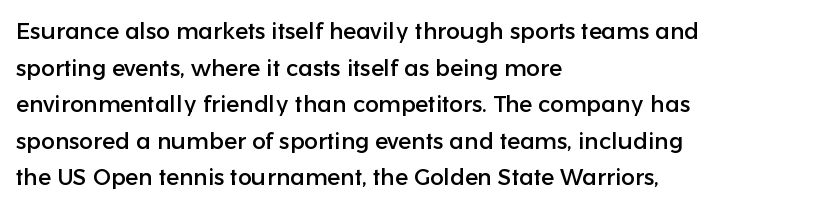
The image shows 23 px text type, upright; set left-aligned, normal line spacing (1.59x), normal letter spacing, not underlined.
